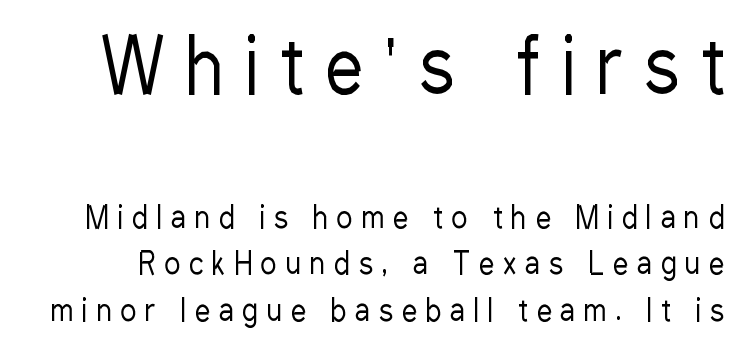
Q: Is the text bold? A: No.
Q: Is the text italic (slanted)? A: No, it is upright.
Q: Is the typeface a serif or a sans-serif typeface? A: Sans-serif.
Q: Is the text underlined? A: No.
Q: Is the spacing between letters normal or unusually wide? A: Unusually wide.
Q: Is the spacing between lines tight, normal or loose? A: Normal.
Q: Which block of text is set in a larger size, the first (top) or the second (bottom)? A: The first (top) one.
Q: Width (condensed, normal, or wide)? A: Condensed.
Q: Stroke contrast? A: Low.
Q: x-height? A: Medium.
Q: Monospaced? A: No.
